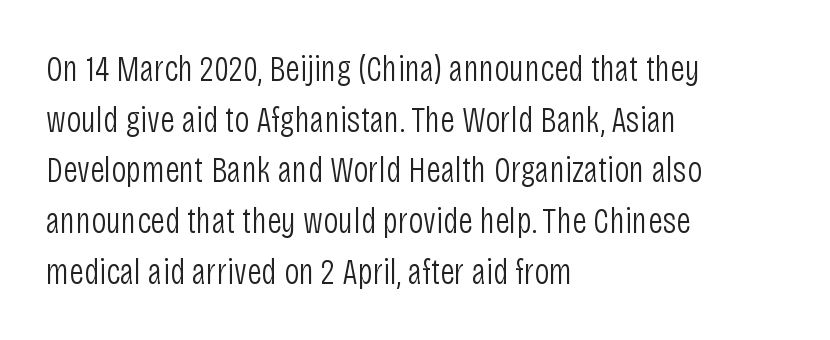
The image shows 37 px light, condensed sans-serif type, upright; set left-aligned, normal line spacing (1.37x), normal letter spacing, not underlined; low stroke contrast and a large x-height.
